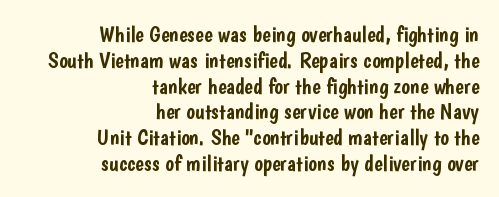
{"italic": "no", "underline": "no", "align": "right", "line_spacing": "tight", "line_spacing_ratio": 1.12, "letter_spacing": "normal", "letter_spacing_em": 0.0, "glyph_px": 23}
